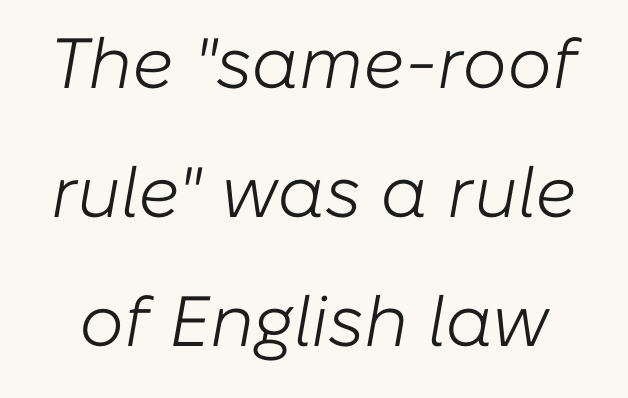
Bare-footed words on every line. This sample uses an oblique cut, with every glyph tilted off the vertical. The passage shown has conventional tracking throughout. Note the varied advance widths — an 'i' is clearly narrower than an 'm'.
